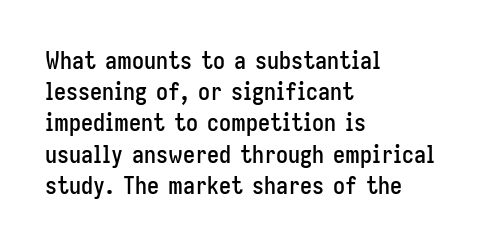
Q: Is the text italic (slanted)? A: No, it is upright.
Q: Is the text underlined? A: No.
Q: How is the paragraph aligned? A: Left-aligned.
Q: Is the spacing between letters normal or unusually wide? A: Normal.
Q: Is the spacing between lines tight, normal or loose? A: Normal.
